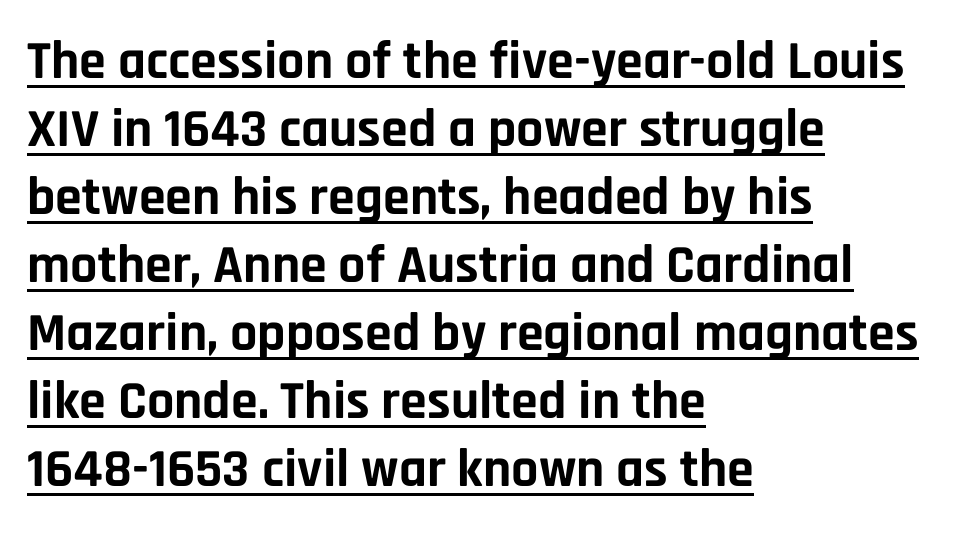
Q: Is the text bold? A: Yes.
Q: Is the text italic (slanted)? A: No, it is upright.
Q: Is the typeface a serif or a sans-serif typeface? A: Sans-serif.
Q: Is the text underlined? A: Yes.
Q: How is the paragraph aligned? A: Left-aligned.
Q: Is the spacing between letters normal or unusually wide? A: Normal.
Q: Is the spacing between lines tight, normal or loose? A: Normal.
Q: Width (condensed, normal, or wide)? A: Normal.
Q: Stroke contrast? A: Low.
Q: x-height? A: Large.
Q: Monospaced? A: No.
